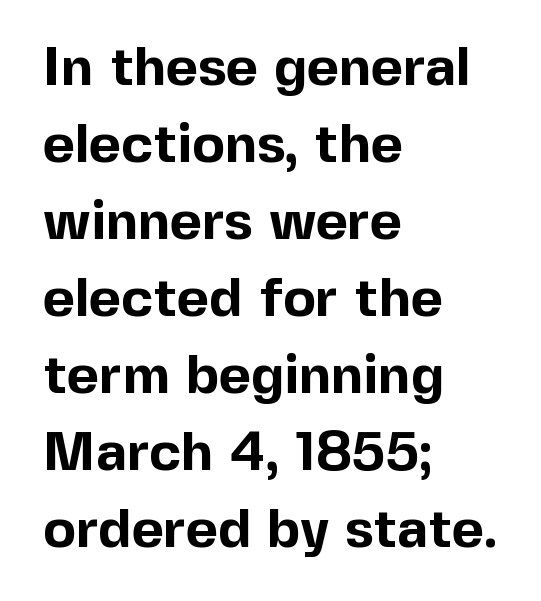
Q: Is the text bold? A: Yes.
Q: Is the text italic (slanted)? A: No, it is upright.
Q: Is the typeface a serif or a sans-serif typeface? A: Sans-serif.
Q: Is the text underlined? A: No.
Q: How is the paragraph aligned? A: Left-aligned.
Q: Is the spacing between letters normal or unusually wide? A: Normal.
Q: Is the spacing between lines tight, normal or loose? A: Normal.
Q: Width (condensed, normal, or wide)? A: Normal.
Q: x-height? A: Medium.
Q: Monospaced? A: No.
